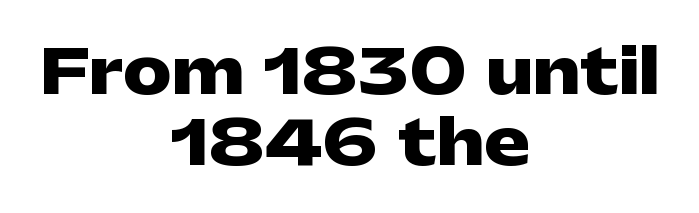
{"serif": "no", "italic": "no", "bold": "yes", "weight": "heavy", "width": "wide", "stroke_contrast": "low", "x_height": "medium", "monospaced": "no", "underline": "no", "align": "center", "line_spacing_ratio": 1.16, "letter_spacing": "normal", "letter_spacing_em": 0.0, "glyph_px": 61}
